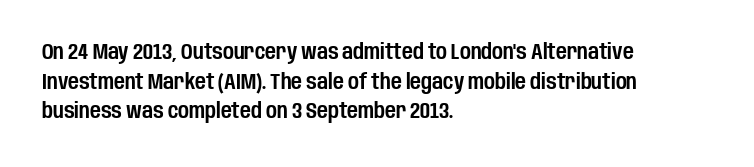
Caption: standard tracking, unaltered. Only glyphs here, with clear space below each row. The line-height multiplier appears to be the usual default. The typography opts for an upright posture over an oblique one. A student would call this left alignment; a typographer would say flush left, rag right.
